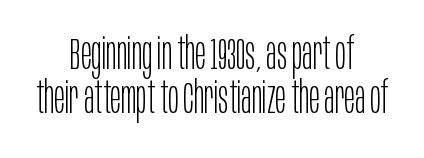
The image shows 44 px light, condensed sans-serif type, upright; set centered, tight line spacing (0.99x), normal letter spacing, not underlined; low stroke contrast and a large x-height.
